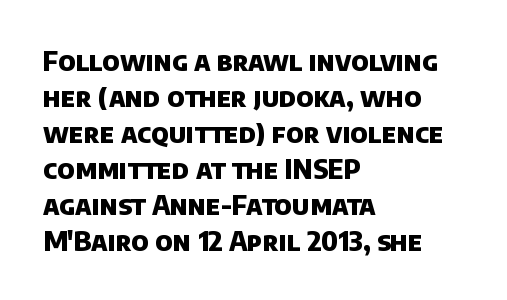
Q: Is the text bold? A: Yes.
Q: Is the text underlined? A: No.
Q: How is the paragraph aligned? A: Left-aligned.
Q: Is the spacing between letters normal or unusually wide? A: Normal.
Q: Is the spacing between lines tight, normal or loose? A: Normal.
